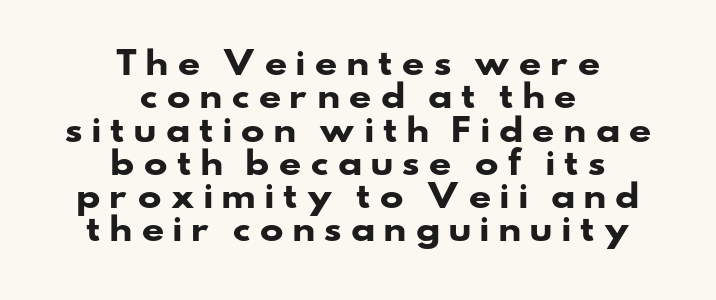
Type style note: lacks serifs. Bare-footed words on every line. The font is running at its bold setting. Looks like regular typesetting: each glyph gets only the width it needs. Successive baselines arrive quickly, one right under another. Layout note: lines centered.
